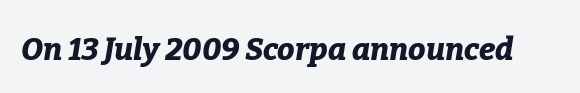
Is the type slanted? Yes — the strokes lean at a clear angle. A dark, heavy texture on the line: the type is bold. Inter-character spacing is left at the font's built-in metrics. A clean baseline with only descenders dipping below it. Do the characters align in a grid? No, the font is proportional.
